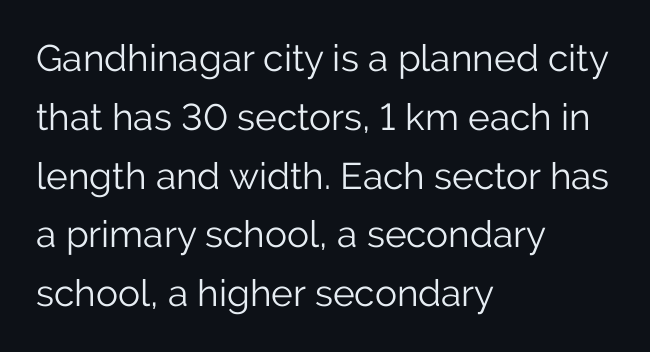
The image shows 37 px light sans-serif type, upright; set left-aligned, normal line spacing (1.59x), normal letter spacing, not underlined; low stroke contrast and a medium x-height.
